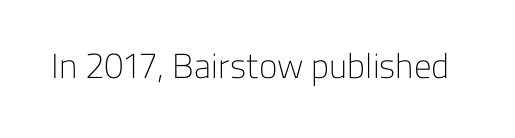
A typesetter would label this face a sans. A roman cut, with each character standing at attention. Type without underlining. Proportional: the letters do not fall into vertical columns. The characters are drawn with everyday or finer stroke widths.
